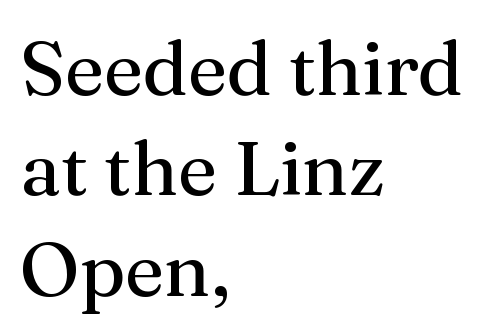
Q: Is the text bold? A: No.
Q: Is the text italic (slanted)? A: No, it is upright.
Q: Is the typeface a serif or a sans-serif typeface? A: Serif.
Q: Is the text underlined? A: No.
Q: How is the paragraph aligned? A: Left-aligned.
Q: Is the spacing between letters normal or unusually wide? A: Normal.
Q: Is the spacing between lines tight, normal or loose? A: Normal.
Q: Width (condensed, normal, or wide)? A: Normal.
Q: Stroke contrast? A: Medium.
Q: x-height? A: Medium.
Q: Monospaced? A: No.
